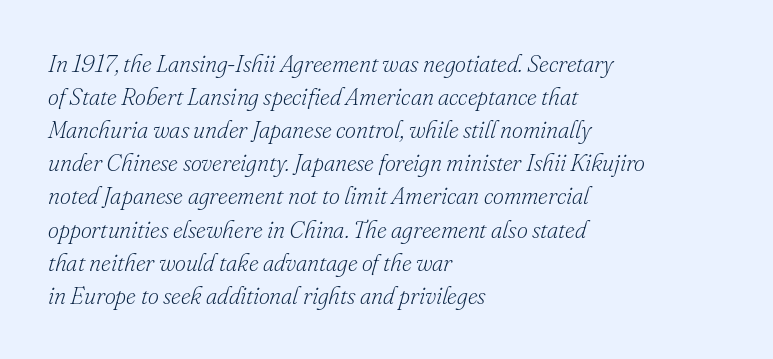
Heaviness? Minimal to ordinary, like unemphasized prose. Honestly, the letter spacing is just normal — you wouldn't notice it. The leading is moderate, giving the passage an even texture. Style check: oblique. Clear beneath every line of the passage. Line beginnings align vertically; line endings do not.
